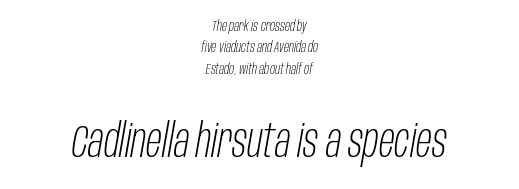
The image shows 46 px light, condensed type, italic (leaning right); set centered, normal line spacing (1.43x), normal letter spacing, not underlined; the second (bottom) block is 3.07x larger; low stroke contrast and a large x-height.
